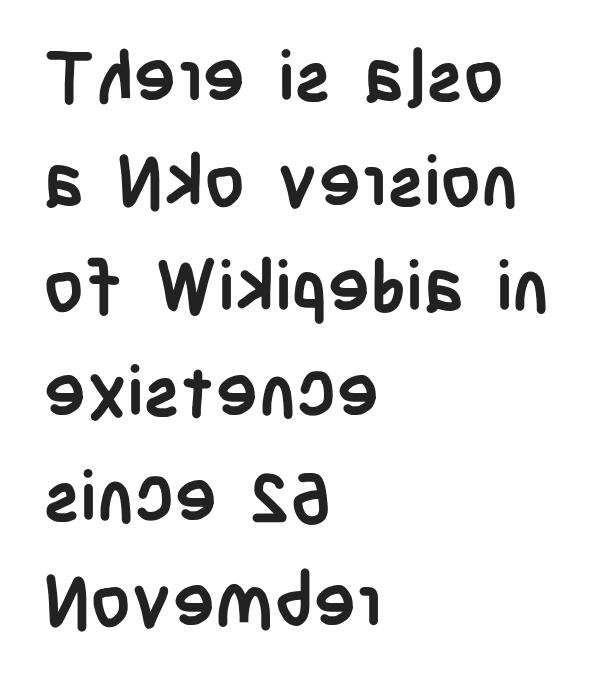
A typesetter would mark this as roman, not italic. Heavy-handed strokes throughout: this text is bold. Students, note that the glyphs here touch the page at normal intervals. Check under the words: just untouched page.
